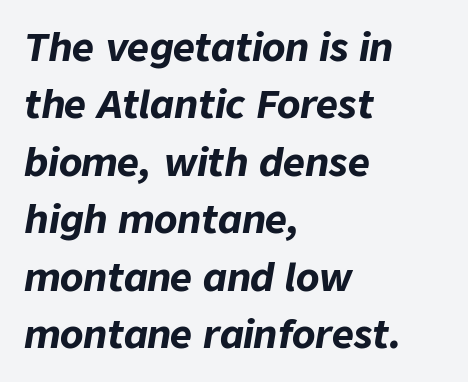
The passage shown is not underscored anywhere. Every character sits at an angle, as italics do. The characters look thick and weighty, a clear bold. If you drew a ruler down the left edge, every line would touch it.
